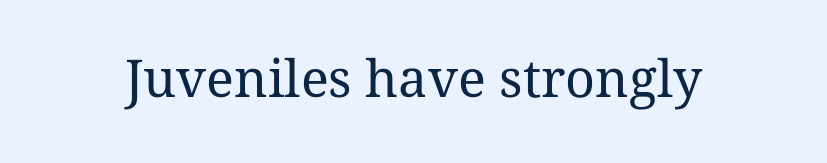
Short note: letters normally spaced. Designer's note — italics off, roman on. Bare-footed words on every line. Nothing heavy about these letters — not bold at all.
